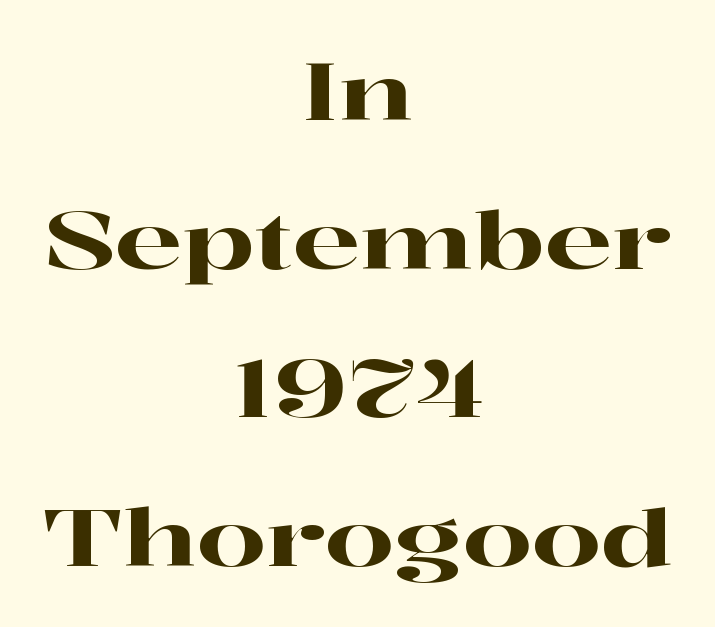
The image shows 79 px wide serif type, upright; set centered, line spacing 1.88x, normal letter spacing, not underlined; high stroke contrast and a medium x-height.
